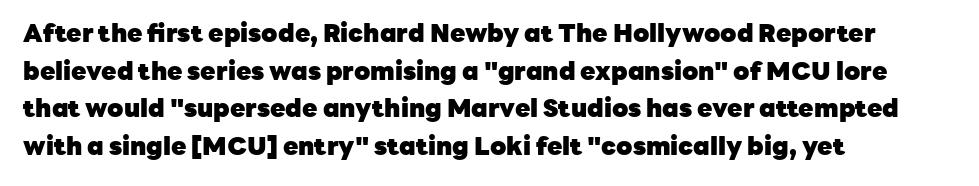
Students, note that the glyphs here touch the page at normal intervals. The vertical gap from one line to the next is medium. The lettering stays uniformly vertical, giving the passage a roman look. The lines are quadded left. Heft: maximum for text — a bold. Type without underlining.
